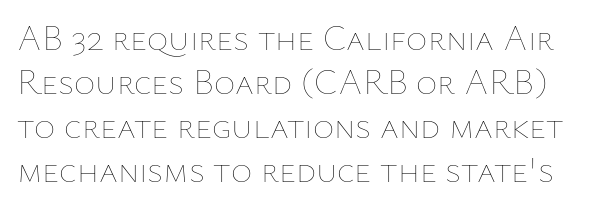
The image shows 36 px thin type, upright; set line spacing 1.22x, normal letter spacing, not underlined; low stroke contrast and a medium x-height.
